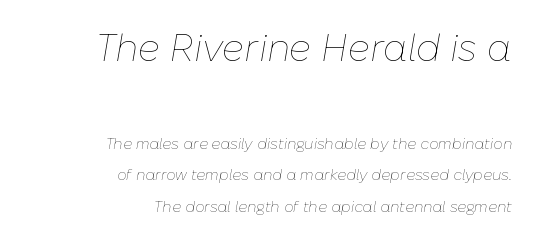
{"italic": "yes", "lean": "right", "slant_degrees": 10, "bold": "no", "weight": "thin", "width": "normal", "stroke_contrast": "low", "x_height": "medium", "monospaced": "no", "underline": "no", "align": "right", "line_spacing": "loose", "line_spacing_ratio": 2.11, "letter_spacing": "normal", "letter_spacing_em": 0.0, "larger_block": "first", "size_ratio": 2.47, "glyph_px": 37}
